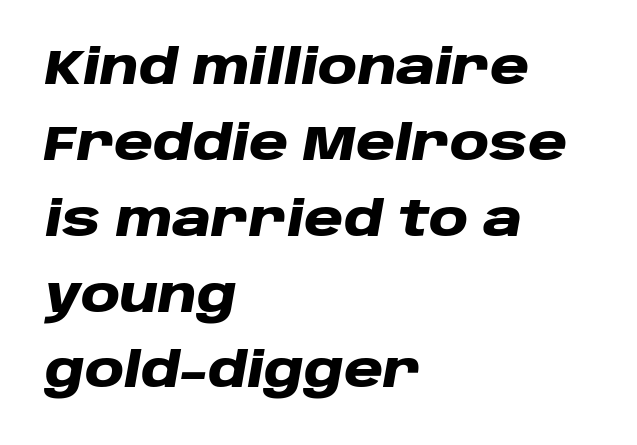
{"italic": "yes", "lean": "right", "slant_degrees": 10, "bold": "yes", "weight": "heavy", "width": "wide", "stroke_contrast": "low", "x_height": "large", "monospaced": "no", "underline": "no", "align": "left", "line_spacing": "normal", "line_spacing_ratio": 1.58, "letter_spacing": "normal", "letter_spacing_em": 0.0, "glyph_px": 48}
